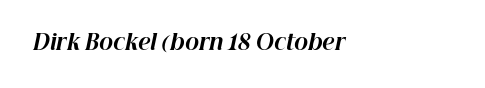
{"italic": "yes", "lean": "right", "slant_degrees": 12, "bold": "yes", "underline": "no", "align": "left", "letter_spacing": "normal", "letter_spacing_em": 0.0, "glyph_px": 21}
